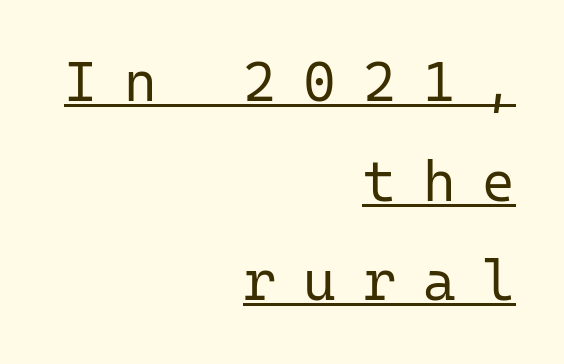
Q: Is the text bold? A: No.
Q: Is the text italic (slanted)? A: No, it is upright.
Q: Is the typeface a serif or a sans-serif typeface? A: Sans-serif.
Q: Is the text underlined? A: Yes.
Q: How is the paragraph aligned? A: Right-aligned.
Q: Is the spacing between letters normal or unusually wide? A: Unusually wide.
Q: Width (condensed, normal, or wide)? A: Normal.
Q: Stroke contrast? A: Low.
Q: x-height? A: Medium.
Q: Monospaced? A: Yes.
